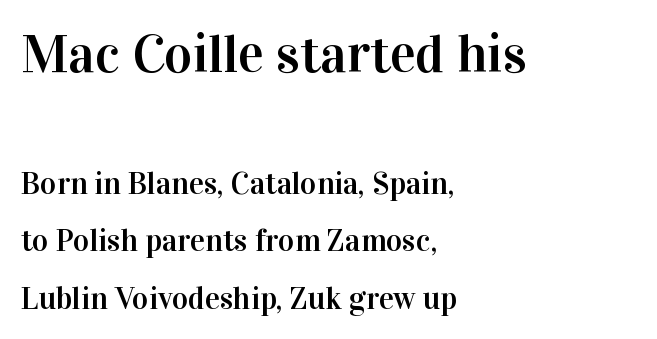
The image shows 54 px serif type, upright; set left-aligned, line spacing 1.85x, normal letter spacing, not underlined; the first (top) block is 1.74x larger; high stroke contrast and a medium x-height.
